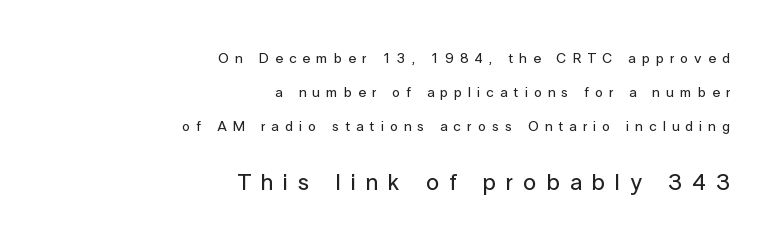
Q: Is the text italic (slanted)? A: No, it is upright.
Q: Is the text underlined? A: No.
Q: How is the paragraph aligned? A: Right-aligned.
Q: Is the spacing between letters normal or unusually wide? A: Unusually wide.
Q: Is the spacing between lines tight, normal or loose? A: Loose.
Q: Which block of text is set in a larger size, the first (top) or the second (bottom)? A: The second (bottom) one.
